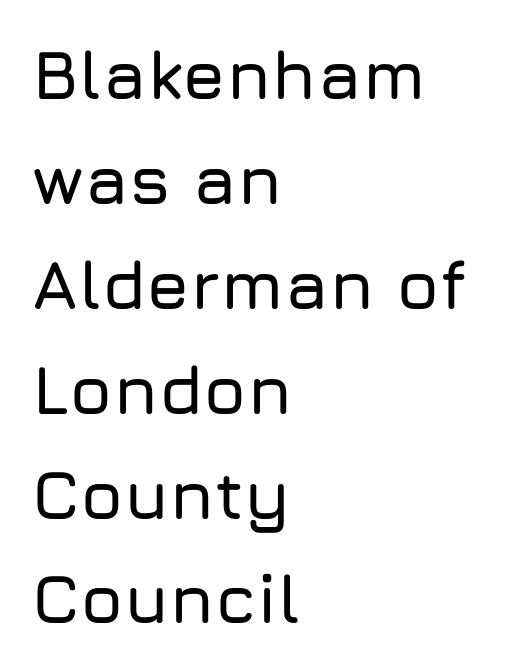
{"serif": "no", "italic": "no", "width": "normal", "stroke_contrast": "low", "x_height": "medium", "monospaced": "no", "underline": "no", "align": "left", "line_spacing": "normal", "line_spacing_ratio": 1.52, "letter_spacing": "normal", "letter_spacing_em": 0.0, "glyph_px": 69}
